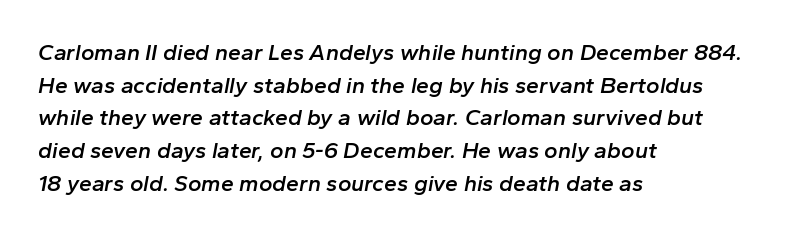
Horizontal alignment here is leftward, the default for most running prose. What weight is shown? A semibold, between regular and bold. Emphasis-style slanted type is in use. Honestly, the letter spacing is just normal — you wouldn't notice it.
